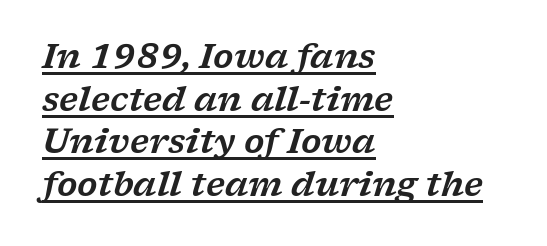
{"serif": "yes", "italic": "yes", "lean": "right", "slant_degrees": 17, "width": "wide", "stroke_contrast": "low", "x_height": "medium", "monospaced": "no", "underline": "yes", "align": "left", "line_spacing": "normal", "line_spacing_ratio": 1.29, "letter_spacing": "normal", "letter_spacing_em": 0.0, "glyph_px": 33}
